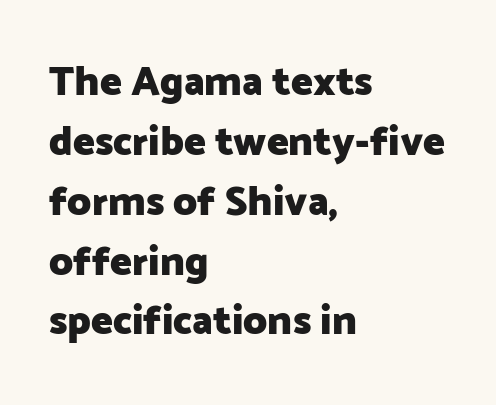
The image shows 41 px heavy sans-serif type, upright; set left-aligned, normal line spacing (1.46x), normal letter spacing, not underlined; low stroke contrast and a medium x-height.
